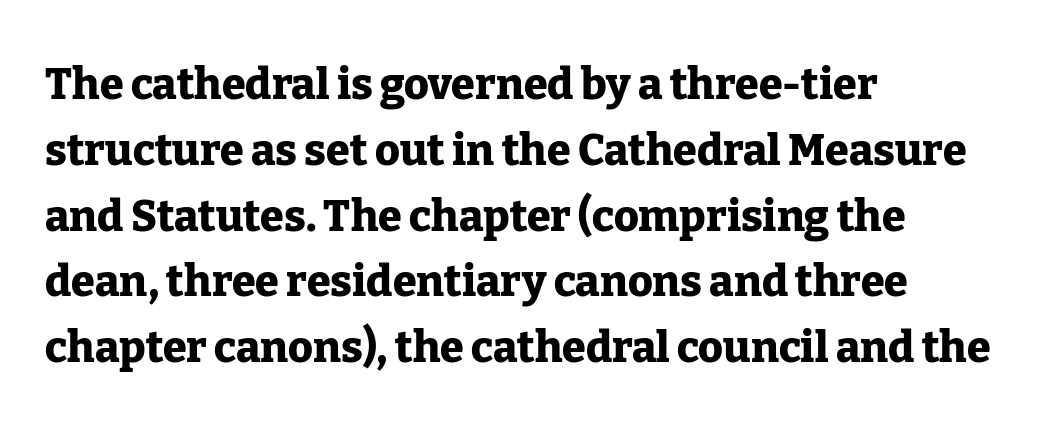
You can tell it's not italic because the verticals are truly vertical. Are there feet on the stems? There are — it's a serif. Short note: letters normally spaced. Think of a printed novel: that variable character pitch is what you see here. Reading down the column, the eye jumps a familiar distance to each next line. The characters look thick and weighty, a clear bold.
